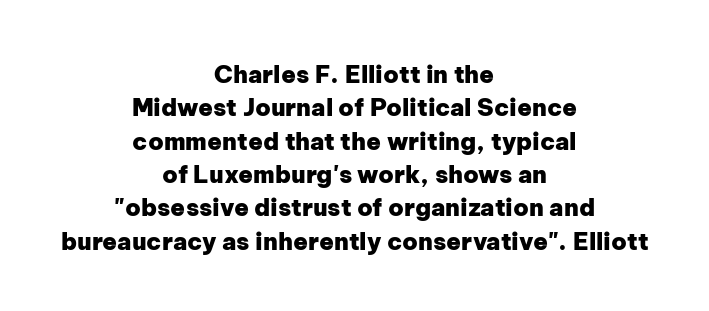
{"italic": "no", "bold": "yes", "underline": "no", "align": "center", "line_spacing": "normal", "line_spacing_ratio": 1.39, "letter_spacing": "normal", "letter_spacing_em": 0.0, "glyph_px": 24}
